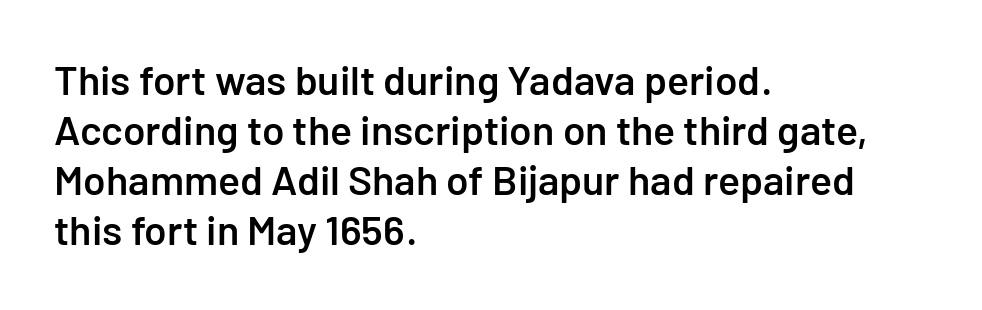
Moderately thickened strokes mark this as semibold type. Nothing sits at the stroke ends, so this counts as sans-serif. A typesetter would mark this as roman, not italic. The passage shown has conventional tracking throughout. Unmarked baselines from the first word to the last.
